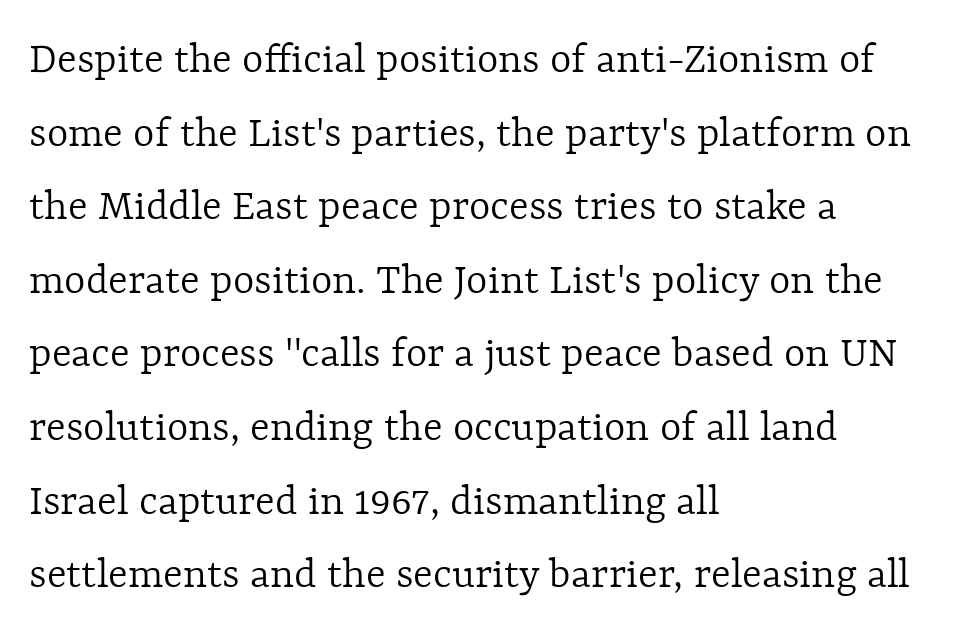
The image shows 46 px light type, upright; set left-aligned, normal line spacing (1.6x), normal letter spacing, not underlined; a medium x-height.
